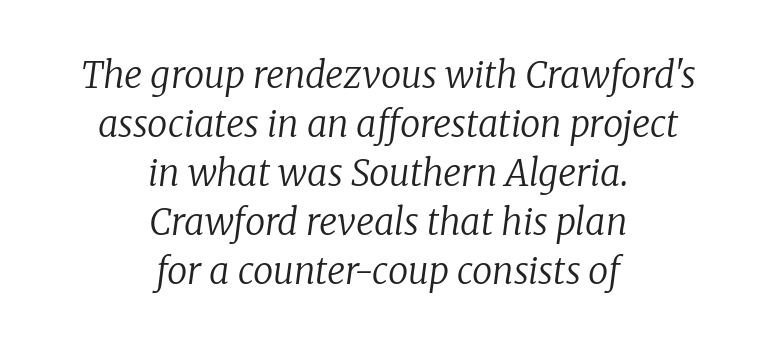
{"serif": "yes", "italic": "yes", "lean": "right", "slant_degrees": 8, "bold": "no", "weight": "regular", "width": "normal", "stroke_contrast": "low", "x_height": "medium", "monospaced": "no", "underline": "no", "align": "center", "line_spacing": "normal", "line_spacing_ratio": 1.36, "letter_spacing": "normal", "letter_spacing_em": 0.0, "glyph_px": 36}
